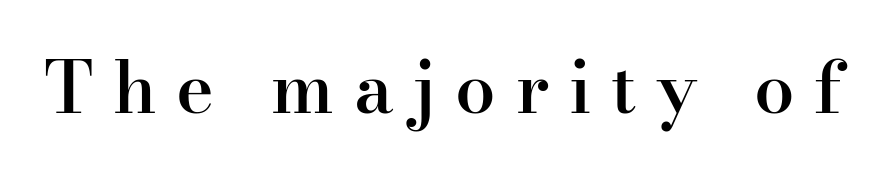
The image shows 72 px semibold serif type, upright; set unusually wide letter spacing (+0.27 em), not underlined; high stroke contrast and a small x-height.
